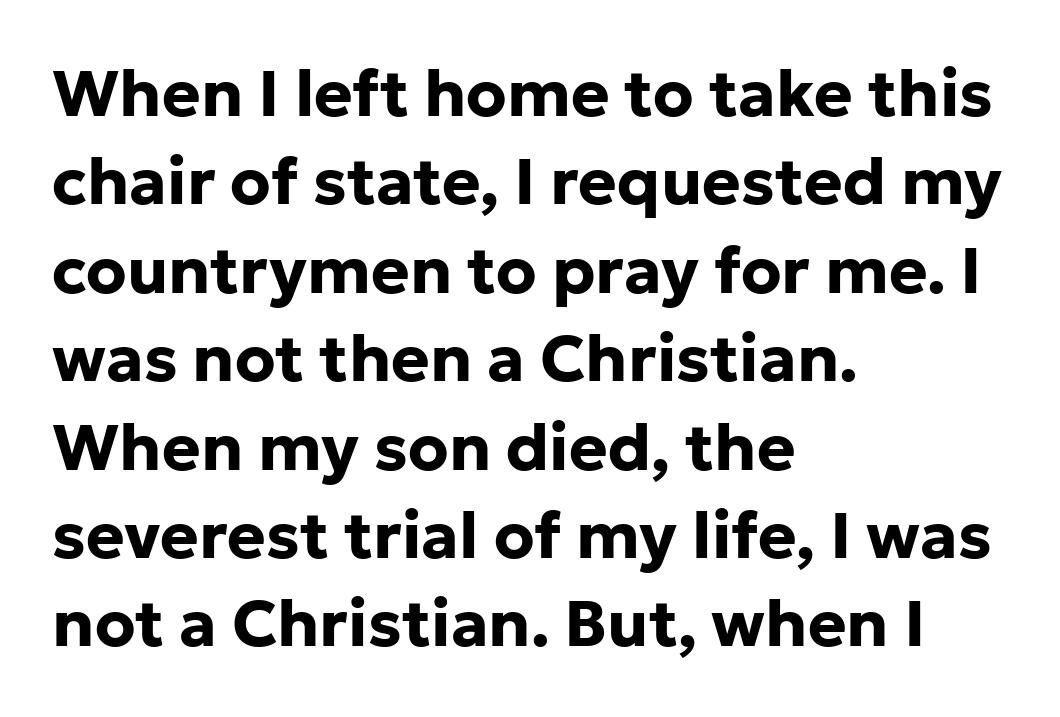
{"serif": "no", "italic": "no", "bold": "yes", "weight": "bold", "width": "normal", "stroke_contrast": "low", "x_height": "medium", "monospaced": "no", "underline": "no", "align": "left", "line_spacing": "normal", "line_spacing_ratio": 1.36, "letter_spacing": "normal", "letter_spacing_em": 0.0, "glyph_px": 65}
